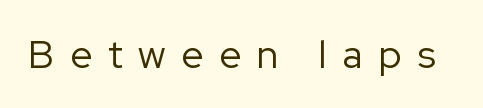
Q: Is the text bold? A: No.
Q: Is the text italic (slanted)? A: No, it is upright.
Q: Is the typeface a serif or a sans-serif typeface? A: Sans-serif.
Q: Is the text underlined? A: No.
Q: Is the spacing between letters normal or unusually wide? A: Unusually wide.
Q: Width (condensed, normal, or wide)? A: Normal.
Q: Stroke contrast? A: Low.
Q: x-height? A: Medium.
Q: Monospaced? A: No.
